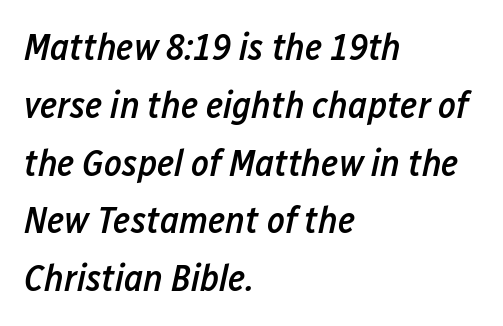
The image shows 38 px semibold, condensed type, italic (leaning right); set left-aligned, normal line spacing (1.52x), normal letter spacing, not underlined; low stroke contrast and a medium x-height.
